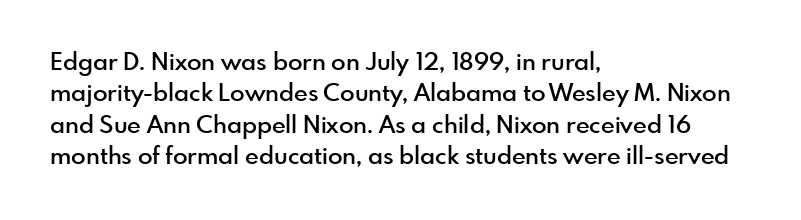
Students, this is semibold: more ink than regular, less than bold. Descender tails drop into unmarked territory. Reading down the block, your eye returns to a fixed left position each line. Do the letters lean? They stand straight. The space between consecutive lines is moderate.
